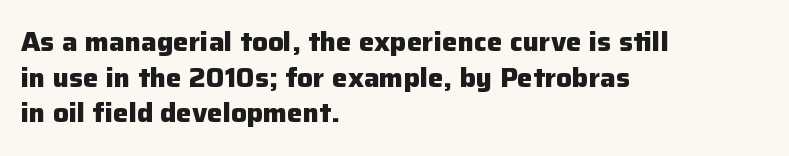
{"italic": "no", "bold": "yes", "underline": "no", "align": "left", "line_spacing": "normal", "line_spacing_ratio": 1.37, "letter_spacing": "normal", "letter_spacing_em": 0.0, "glyph_px": 26}
